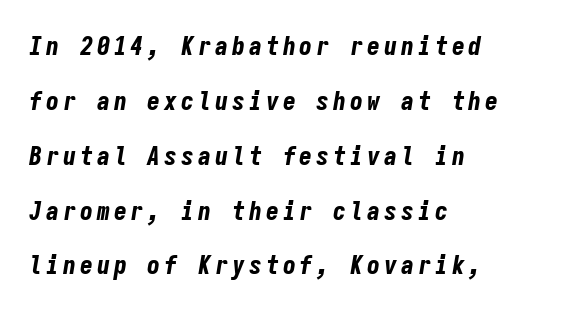
Q: Is the text bold? A: Yes.
Q: Is the text italic (slanted)? A: Yes, it leans right by about 9 degrees.
Q: Is the text underlined? A: No.
Q: How is the paragraph aligned? A: Left-aligned.
Q: Is the spacing between lines tight, normal or loose? A: Loose.
